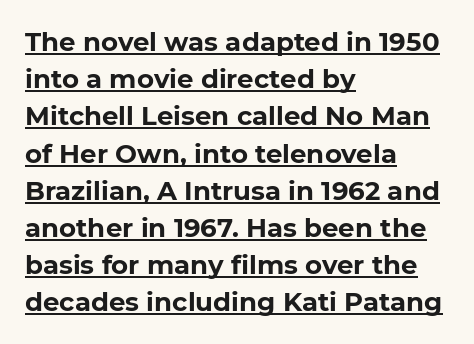
The specimen includes a rule beneath the text block's lines. Notice how thick the strokes are: this is what a full bold looks like. The text block is weighted toward the left margin, trailing off unevenly rightward. Letter spacing: default. This sample uses an upright cut, with every glyph sitting square on the baseline. How would I describe the line gaps? Plain and ordinary.
